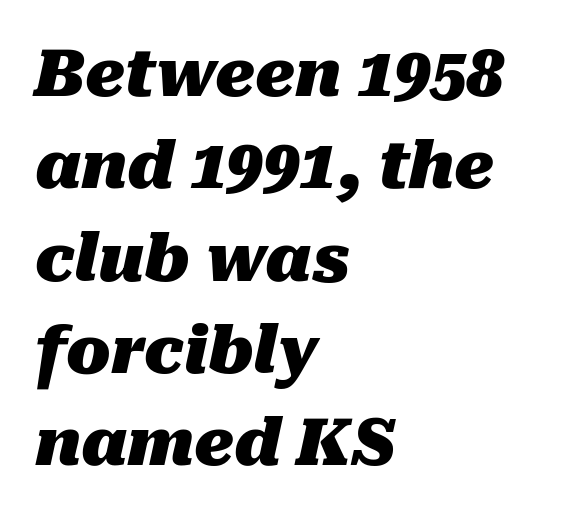
Alignment: flush left. Heavy, bold letterforms. Vertical spacing — default. The rendering uses natural spacing where letterforms have individual widths.
